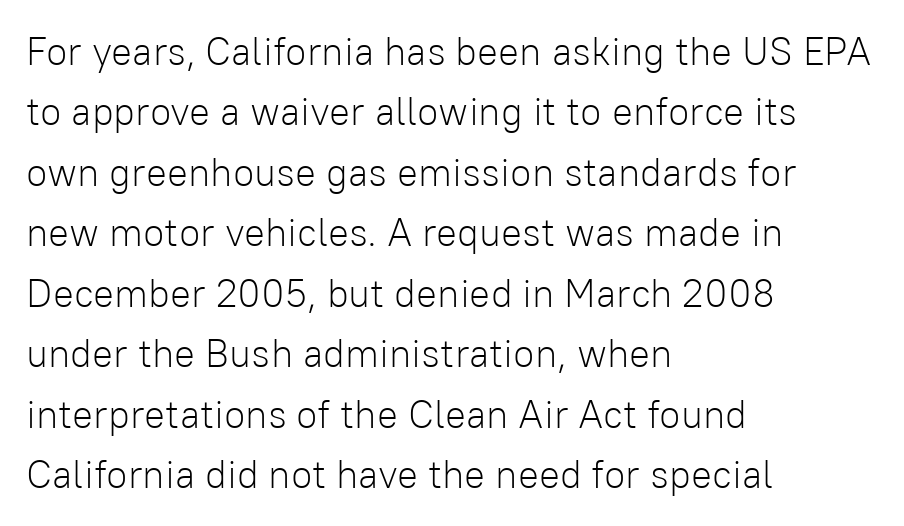
Do the characters align in a grid? No, the font is proportional. Observe the ordinary spacing: letters are neighbours, not strangers. The space directly below the letters is spotless. Weight: not bold — regular or lighter. Which margin do the lines hug? The left one — the right edge is uneven. Serif or sans? Sans — the stroke terminals are bare.
